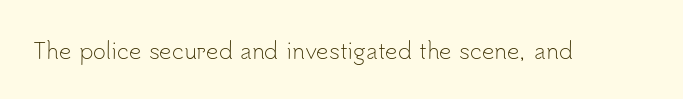
The image shows 22 px text type, upright; set normal letter spacing, not underlined.
